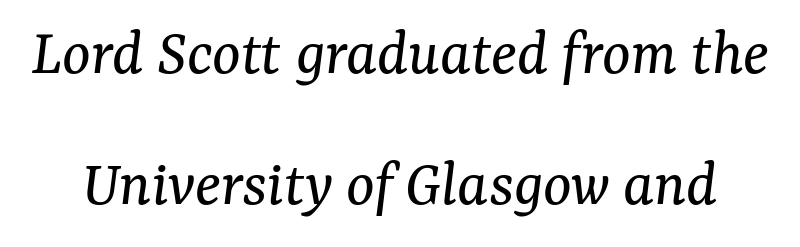
{"serif": "yes", "italic": "yes", "lean": "right", "slant_degrees": 7, "bold": "no", "weight": "regular", "width": "normal", "stroke_contrast": "medium", "x_height": "medium", "monospaced": "no", "underline": "no", "line_spacing": "loose", "line_spacing_ratio": 1.95, "letter_spacing": "normal", "letter_spacing_em": 0.0, "glyph_px": 67}
